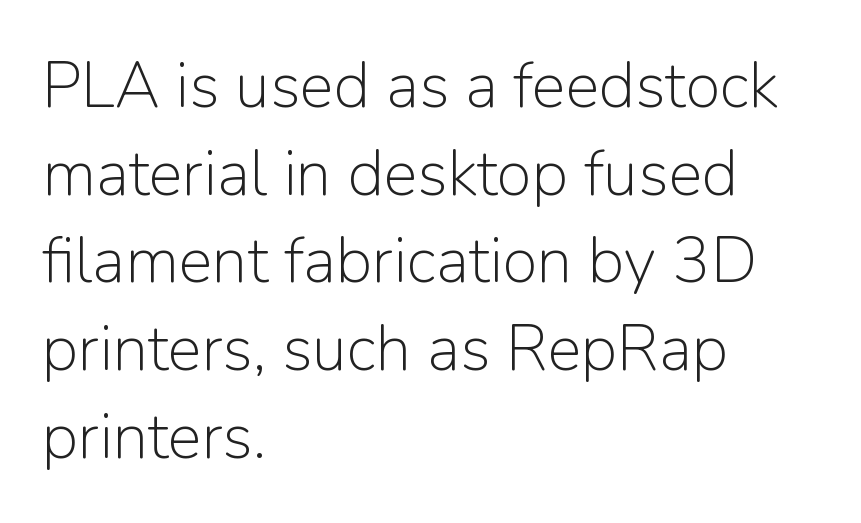
Just letters on the line, the space beneath them empty. Is this a fixed-width face? No — the glyphs have proportional, varying widths. The rendering anchors every line to the left-hand side. The block of text has a typical density, with ordinary space between rows. Students, note that the glyphs here touch the page at normal intervals. Compared with a typical body face, this is equally light or lighter still.
